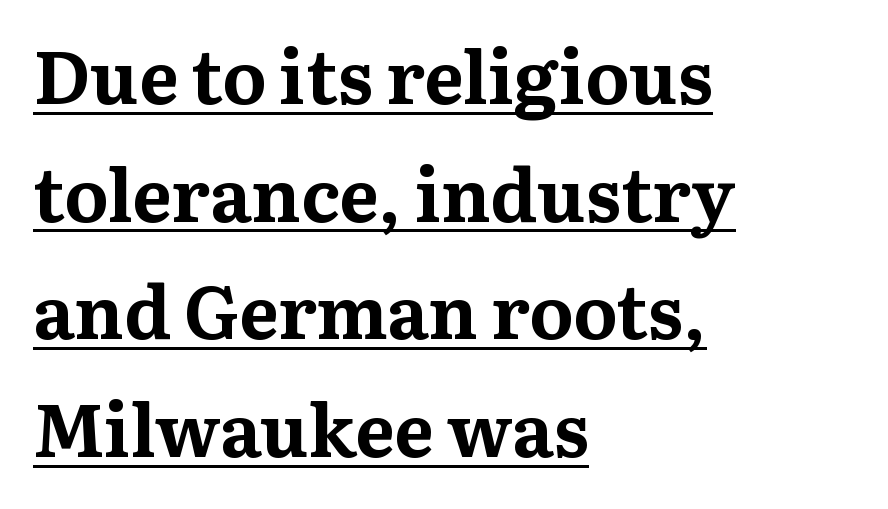
Style check: upright. Tracking here is standard; glyphs follow each other at the usual distance. The passage shown is underscored from start to finish. Varying glyph widths throughout — classic text-font behaviour. This sample keeps an unexceptional amount of space between lines. Letterform terminals end in serifs throughout the passage.
